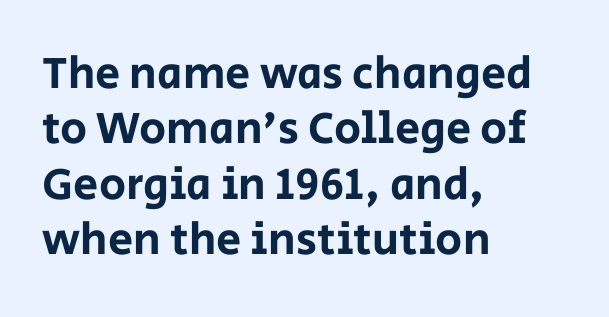
Q: Is the text italic (slanted)? A: No, it is upright.
Q: Is the typeface a serif or a sans-serif typeface? A: Sans-serif.
Q: Is the text underlined? A: No.
Q: How is the paragraph aligned? A: Left-aligned.
Q: Is the spacing between letters normal or unusually wide? A: Normal.
Q: Width (condensed, normal, or wide)? A: Normal.
Q: Stroke contrast? A: Low.
Q: x-height? A: Large.
Q: Monospaced? A: No.
